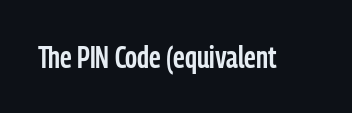
Q: Is the text bold? A: Semi-bold.
Q: Is the text italic (slanted)? A: No, it is upright.
Q: Is the typeface a serif or a sans-serif typeface? A: Sans-serif.
Q: Is the text underlined? A: No.
Q: Is the spacing between letters normal or unusually wide? A: Normal.
Q: Width (condensed, normal, or wide)? A: Condensed.
Q: Stroke contrast? A: Low.
Q: x-height? A: Medium.
Q: Monospaced? A: No.
